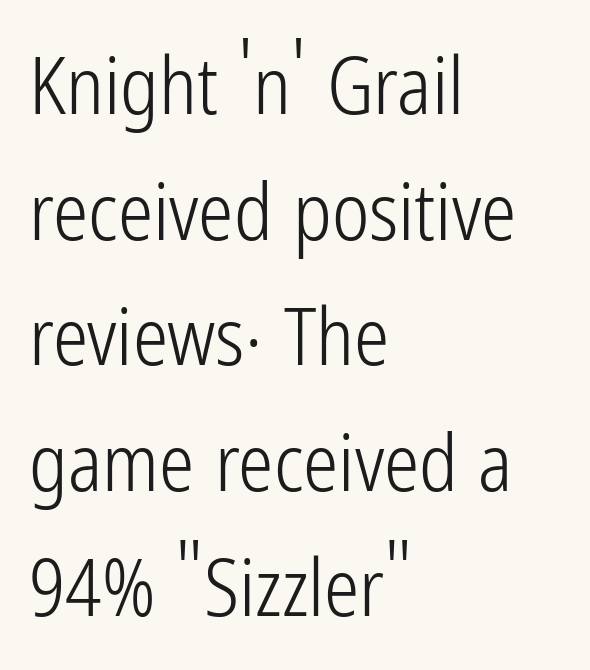
A roman cut, with each character standing at attention. Short and long lines alike share a common starting point at left. Each row of text sits above clean, open space. A typesetter would call this leading conventional body-copy spacing. Vertical stems look standard width or narrower in stroke. The letters advance in unequal steps, a hallmark of proportional type.
